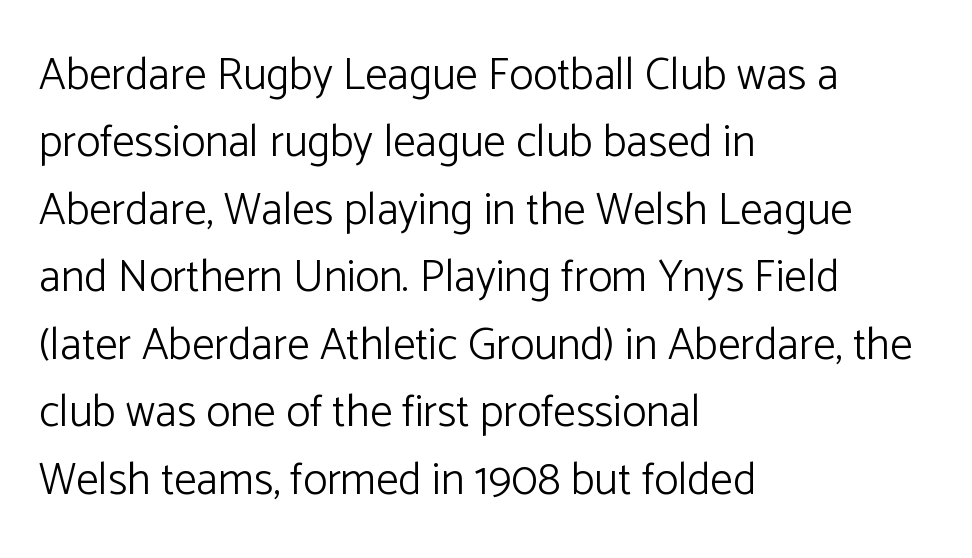
{"serif": "no", "italic": "no", "bold": "no", "weight": "light", "width": "normal", "stroke_contrast": "low", "x_height": "medium", "monospaced": "no", "underline": "no", "align": "left", "line_spacing": "normal", "line_spacing_ratio": 1.5, "letter_spacing": "normal", "letter_spacing_em": 0.0, "glyph_px": 45}
